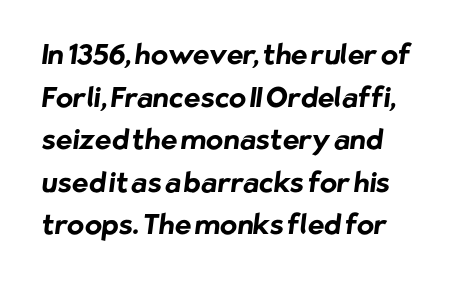
Successive baselines arrive at the customary interval. The string is rendered with underlining switched off. Is this a fixed-width face? No — the glyphs have proportional, varying widths. In terms of letterform style, serifs are entirely absent.
